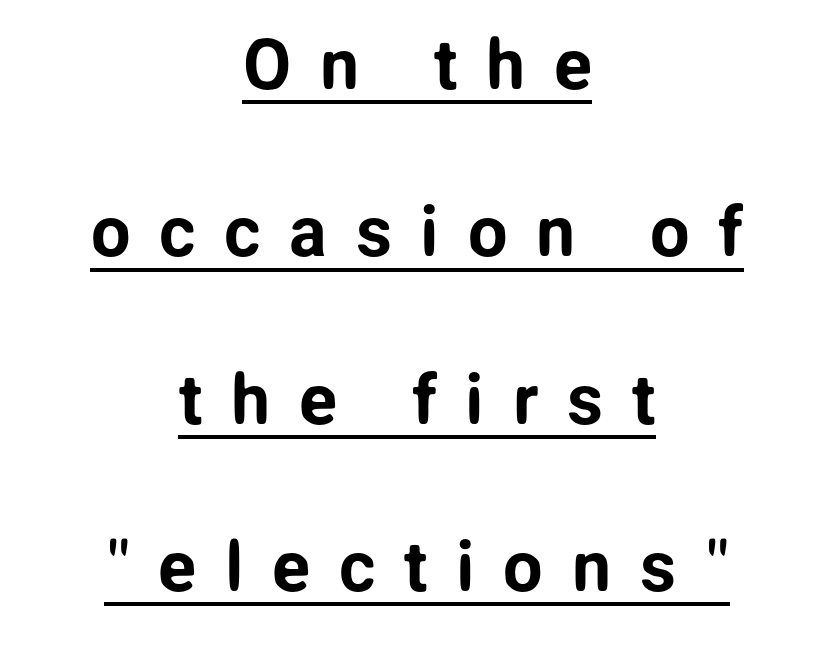
The image shows 70 px sans-serif type, upright; set centered, loose line spacing (2.39x), unusually wide letter spacing (+0.41 em), underlined; low stroke contrast and a medium x-height.
